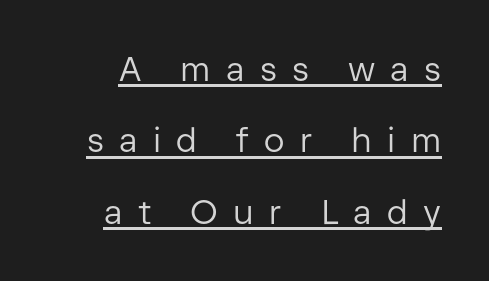
The image shows 34 px regular-weight sans-serif type, upright; set loose line spacing (2.1x), unusually wide letter spacing (+0.45 em), underlined; low stroke contrast and a medium x-height.
